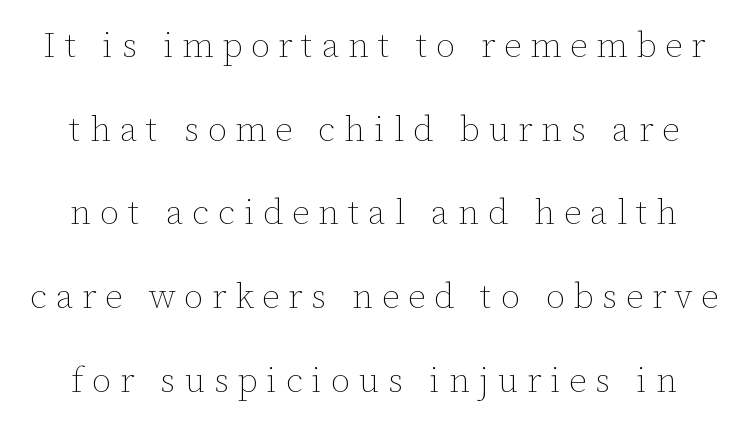
Q: Is the text bold? A: No.
Q: Is the text italic (slanted)? A: No, it is upright.
Q: Is the text underlined? A: No.
Q: Is the spacing between letters normal or unusually wide? A: Unusually wide.
Q: Is the spacing between lines tight, normal or loose? A: Loose.
Q: Width (condensed, normal, or wide)? A: Normal.
Q: Stroke contrast? A: Low.
Q: x-height? A: Medium.
Q: Monospaced? A: No.
